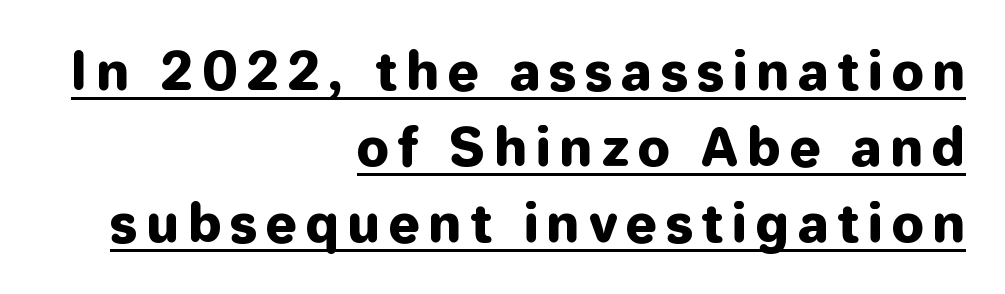
Q: Is the text italic (slanted)? A: No, it is upright.
Q: Is the typeface a serif or a sans-serif typeface? A: Sans-serif.
Q: Is the text underlined? A: Yes.
Q: How is the paragraph aligned? A: Right-aligned.
Q: Is the spacing between lines tight, normal or loose? A: Normal.
Q: Width (condensed, normal, or wide)? A: Normal.
Q: Stroke contrast? A: Low.
Q: x-height? A: Medium.
Q: Monospaced? A: No.
